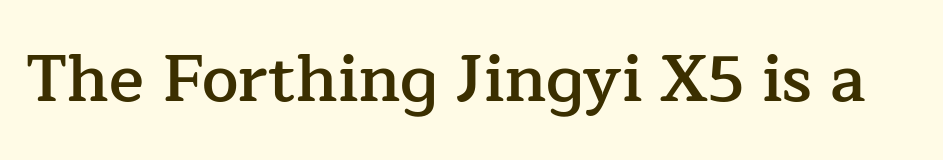
{"serif": "yes", "italic": "no", "bold": "semi", "weight": "semibold", "width": "normal", "stroke_contrast": "low", "x_height": "medium", "monospaced": "no", "underline": "no", "letter_spacing": "normal", "letter_spacing_em": 0.0, "glyph_px": 65}
